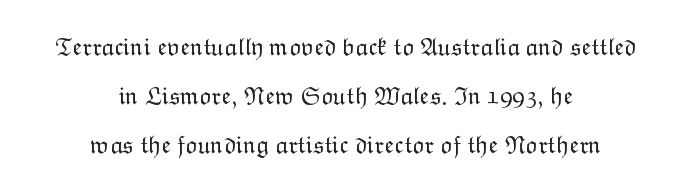
Layout note: lines centered. Students, note that the glyphs here touch the page at normal intervals. Each stroke keeps to a modest, everyday thickness or less. Baseline-to-baseline distance is far greater than the letter height. Bare-footed words on every line.
